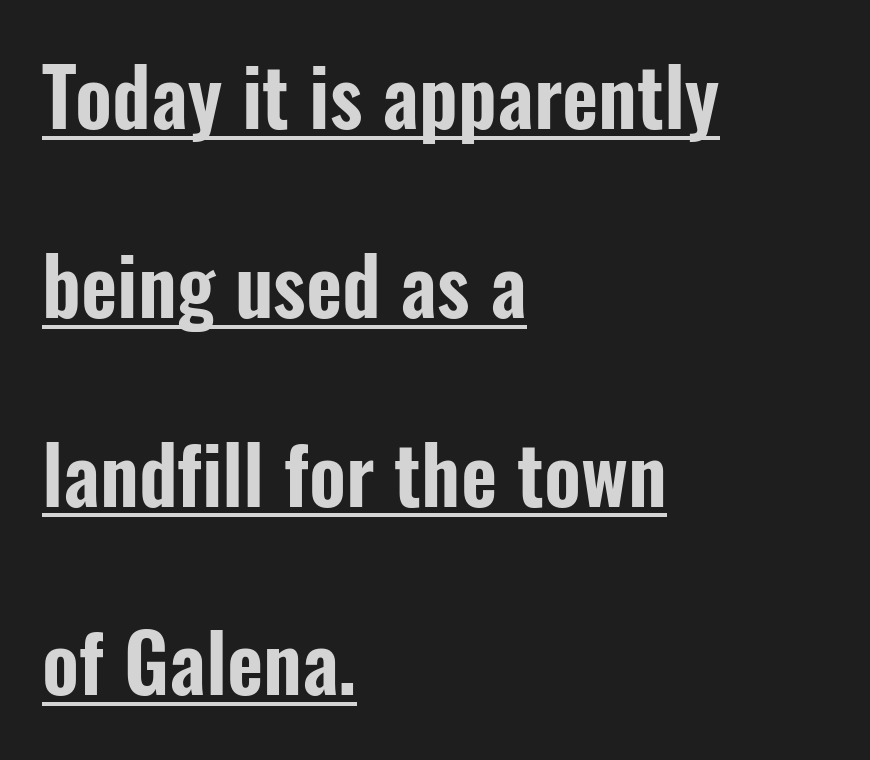
The image shows 79 px condensed sans-serif type, upright; set left-aligned, loose line spacing (2.39x), normal letter spacing, underlined; low stroke contrast and a medium x-height.
